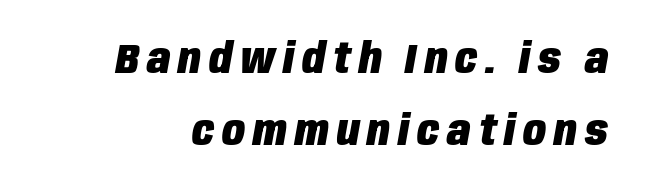
The image shows 42 px heavy, condensed type, italic (leaning right); set line spacing 1.72x, not underlined; low stroke contrast and a large x-height.
